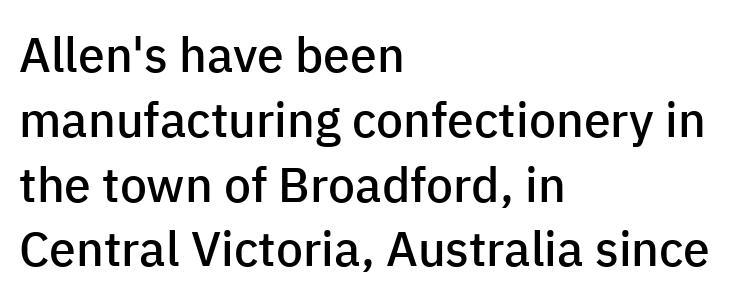
The image shows 48 px semibold sans-serif type, upright; set left-aligned, normal line spacing (1.35x), normal letter spacing, not underlined; low stroke contrast and a medium x-height.
